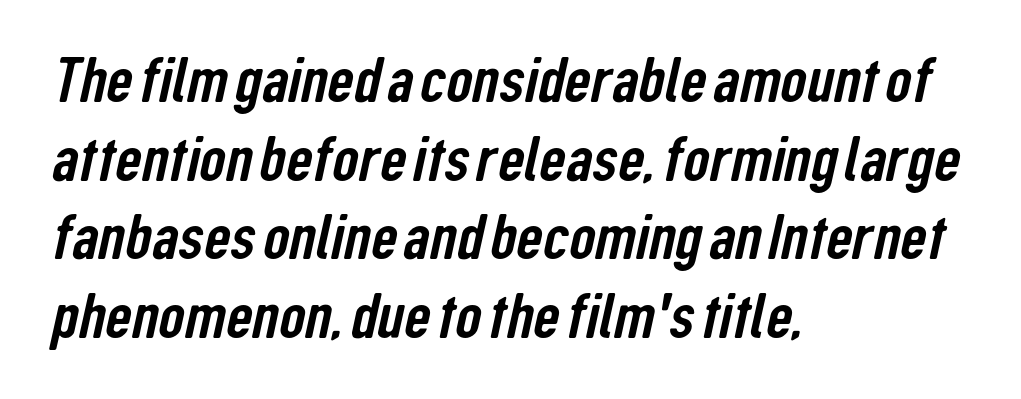
{"serif": "no", "width": "condensed", "stroke_contrast": "low", "x_height": "medium", "monospaced": "no", "underline": "no", "align": "left", "line_spacing_ratio": 1.21, "letter_spacing": "normal", "letter_spacing_em": 0.0, "glyph_px": 65}
